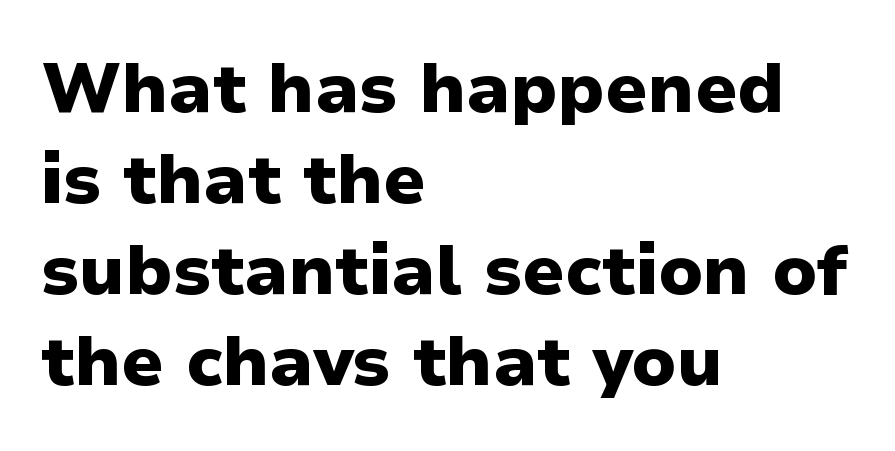
The image shows 70 px heavy sans-serif type, upright; set left-aligned, normal line spacing (1.3x), normal letter spacing, not underlined; low stroke contrast and a medium x-height.
